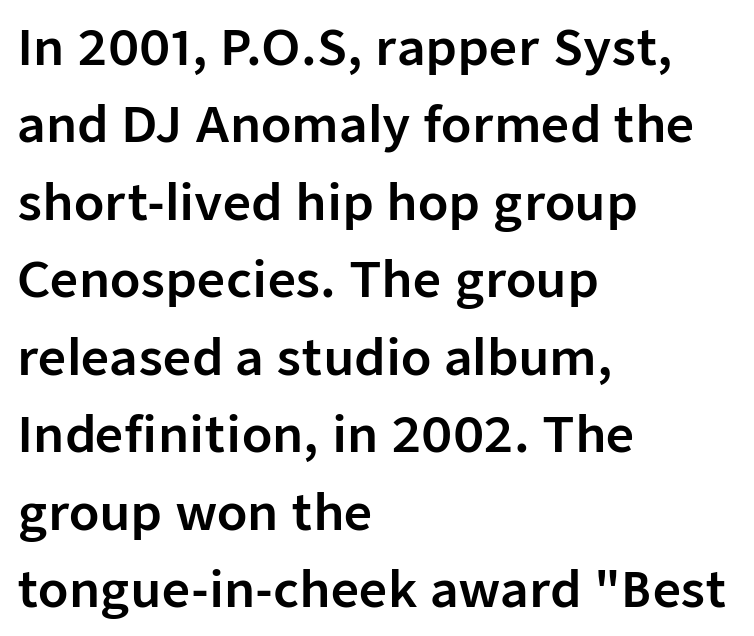
Successive baselines arrive at the customary interval. Spacing between characters is what you'd get straight out of the box. Any mark beneath the type? The region is blank. A typesetter would mark this as roman, not italic.
